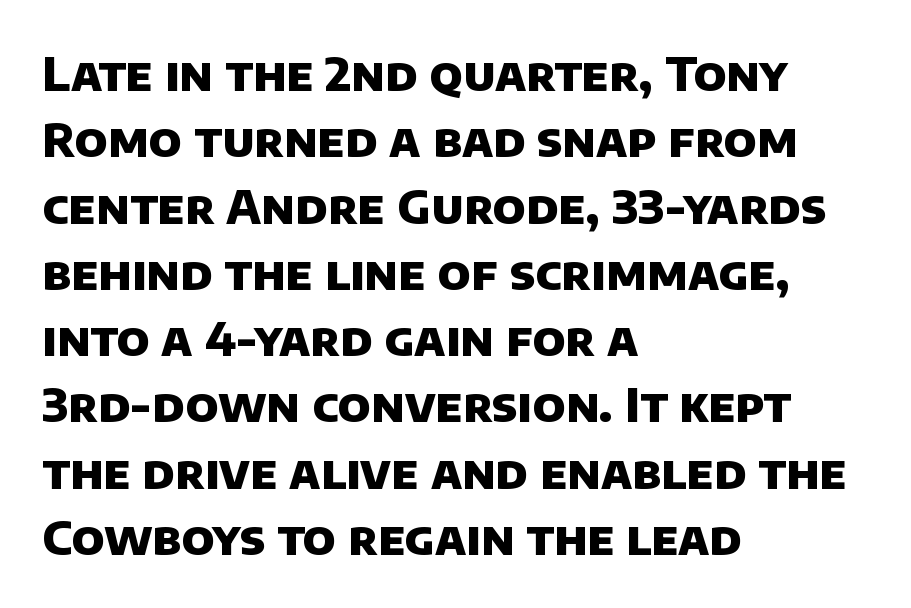
Leftover space on each line is placed entirely after the last word. A typesetter would call this leading conventional body-copy spacing. Typographically, this falls in the sans-serif category. Character widths vary here, with narrow letters taking less room than wide ones. Letters rest on an invisible, unmarked baseline. Nobody touched the tracking dial on this one.
